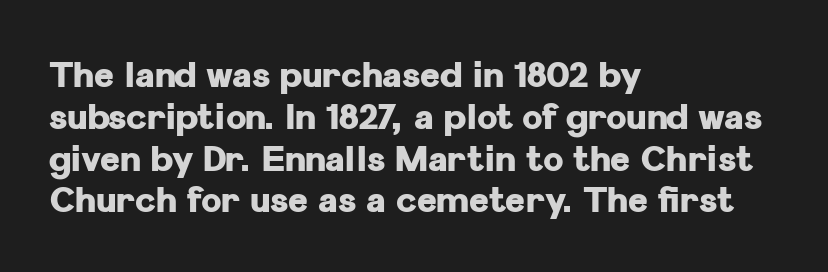
{"serif": "no", "italic": "no", "bold": "yes", "weight": "heavy", "width": "normal", "stroke_contrast": "low", "x_height": "medium", "monospaced": "no", "underline": "no", "align": "left", "line_spacing_ratio": 1.23, "letter_spacing": "normal", "letter_spacing_em": 0.0, "glyph_px": 34}
